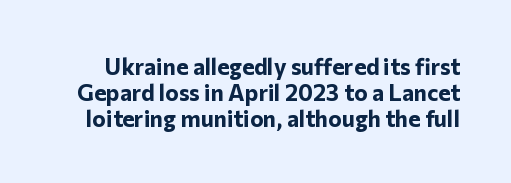
Q: Is the text bold? A: Yes.
Q: Is the text italic (slanted)? A: No, it is upright.
Q: Is the text underlined? A: No.
Q: Is the spacing between letters normal or unusually wide? A: Normal.
Q: Is the spacing between lines tight, normal or loose? A: Tight.
